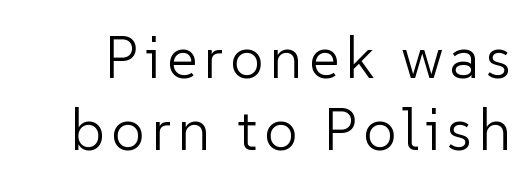
Q: Is the text bold? A: No.
Q: Is the text italic (slanted)? A: No, it is upright.
Q: Is the typeface a serif or a sans-serif typeface? A: Sans-serif.
Q: Is the text underlined? A: No.
Q: Width (condensed, normal, or wide)? A: Normal.
Q: Stroke contrast? A: Low.
Q: x-height? A: Medium.
Q: Monospaced? A: No.
